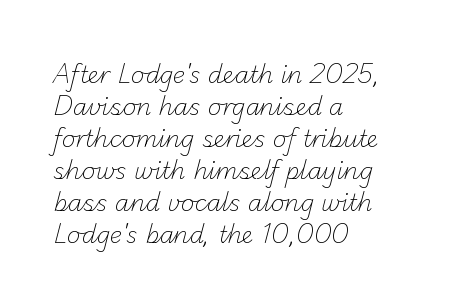
The image shows 23 px text type; set left-aligned, normal line spacing (1.39x), normal letter spacing, not underlined.
